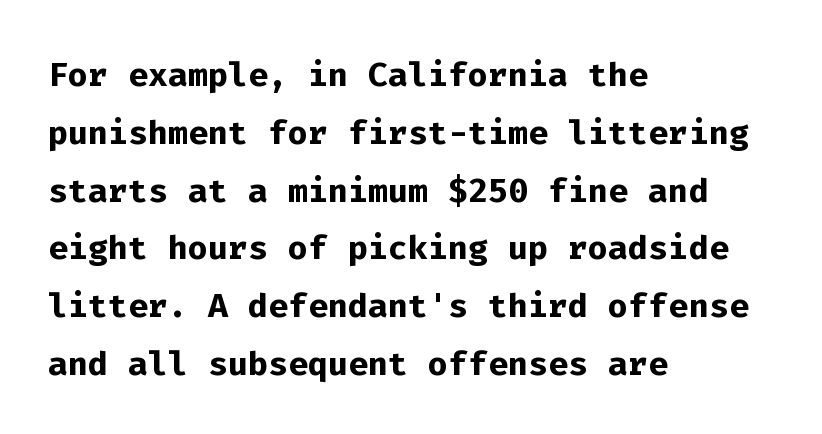
Q: Is the text bold? A: Yes.
Q: Is the text italic (slanted)? A: No, it is upright.
Q: Is the typeface a serif or a sans-serif typeface? A: Sans-serif.
Q: Is the text underlined? A: No.
Q: How is the paragraph aligned? A: Left-aligned.
Q: Is the spacing between letters normal or unusually wide? A: Normal.
Q: Width (condensed, normal, or wide)? A: Normal.
Q: Stroke contrast? A: Low.
Q: x-height? A: Medium.
Q: Monospaced? A: Yes.
